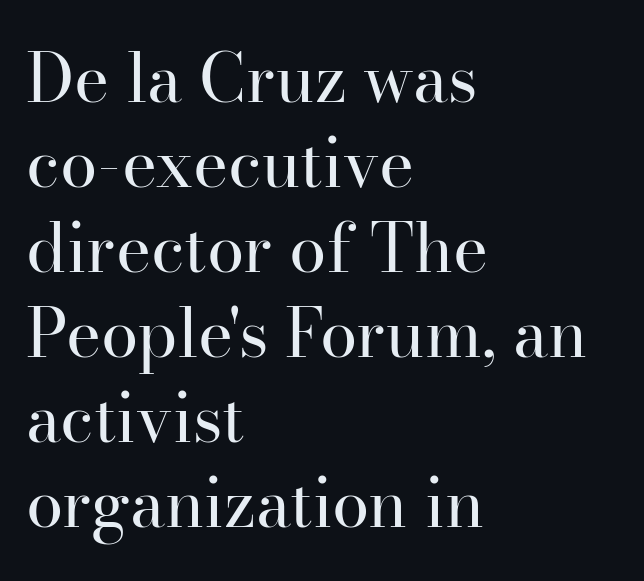
{"serif": "yes", "italic": "no", "bold": "no", "weight": "regular", "width": "normal", "stroke_contrast": "high", "x_height": "small", "monospaced": "no", "underline": "no", "align": "left", "line_spacing": "normal", "line_spacing_ratio": 1.27, "letter_spacing": "normal", "letter_spacing_em": 0.0, "glyph_px": 67}
